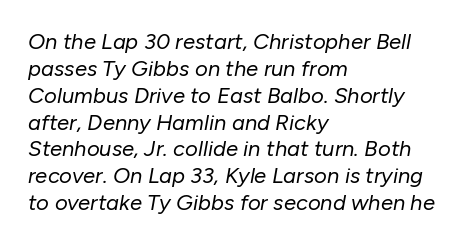
The image shows 22 px text type, italic (leaning right); set left-aligned, line spacing 1.22x, normal letter spacing, not underlined.
